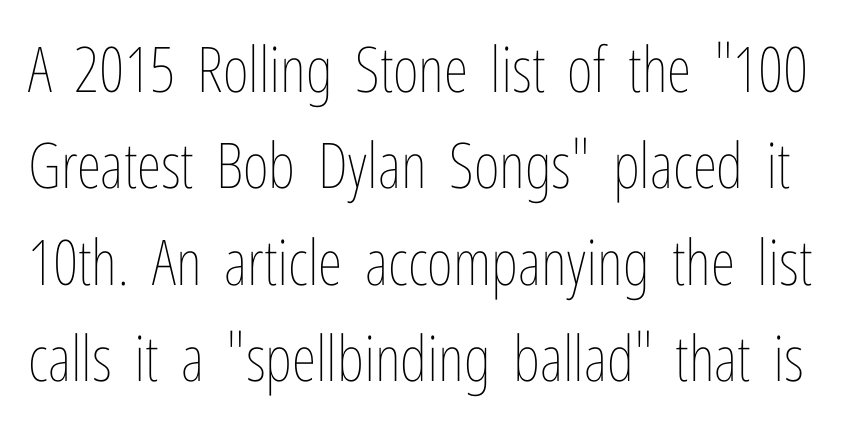
Q: Is the text bold? A: No.
Q: Is the text italic (slanted)? A: No, it is upright.
Q: Is the text underlined? A: No.
Q: Is the spacing between letters normal or unusually wide? A: Normal.
Q: Is the spacing between lines tight, normal or loose? A: Normal.
Q: Width (condensed, normal, or wide)? A: Condensed.
Q: Stroke contrast? A: Low.
Q: x-height? A: Medium.
Q: Monospaced? A: No.
